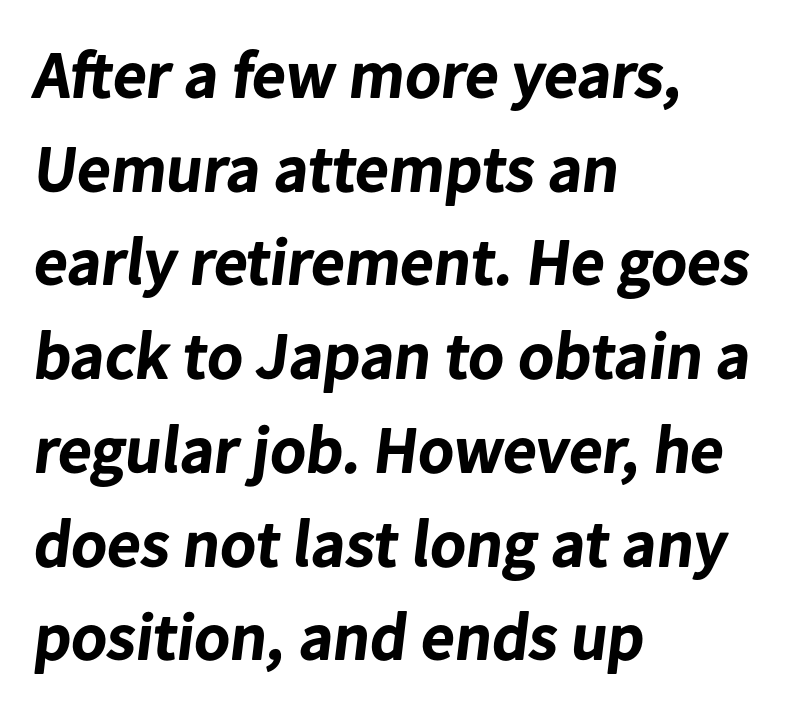
Q: Is the text bold? A: Yes.
Q: Is the typeface a serif or a sans-serif typeface? A: Sans-serif.
Q: Is the text underlined? A: No.
Q: How is the paragraph aligned? A: Left-aligned.
Q: Is the spacing between letters normal or unusually wide? A: Normal.
Q: Is the spacing between lines tight, normal or loose? A: Normal.
Q: Width (condensed, normal, or wide)? A: Normal.
Q: Stroke contrast? A: Low.
Q: x-height? A: Medium.
Q: Monospaced? A: No.
